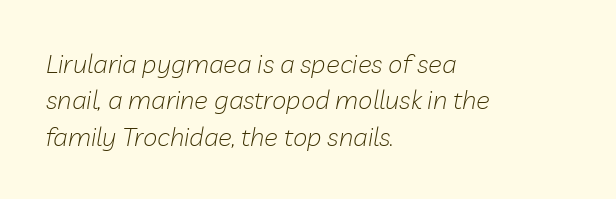
{"italic": "yes", "lean": "right", "slant_degrees": 10, "bold": "no", "underline": "no", "align": "left", "line_spacing": "normal", "line_spacing_ratio": 1.4, "letter_spacing": "normal", "letter_spacing_em": 0.0, "glyph_px": 26}
